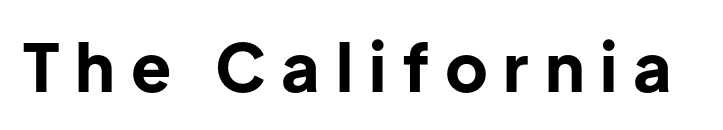
The image shows 66 px bold sans-serif type, upright; set unusually wide letter spacing (+0.24 em), not underlined; low stroke contrast and a medium x-height.
